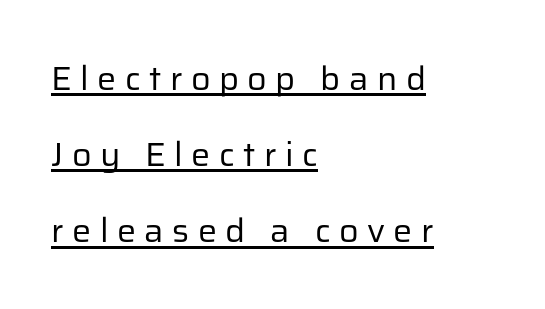
The image shows 34 px regular-weight sans-serif type, upright; set left-aligned, loose line spacing (2.24x), unusually wide letter spacing (+0.25 em), underlined; low stroke contrast and a medium x-height.
